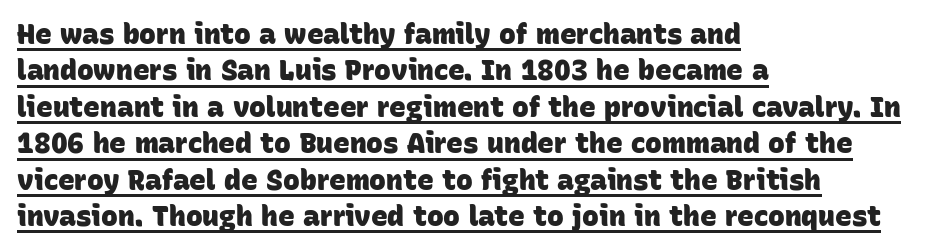
{"serif": "no", "bold": "yes", "weight": "heavy", "width": "normal", "stroke_contrast": "low", "x_height": "large", "monospaced": "no", "underline": "yes", "align": "left", "line_spacing": "normal", "line_spacing_ratio": 1.3, "letter_spacing": "normal", "letter_spacing_em": 0.0, "glyph_px": 28}
